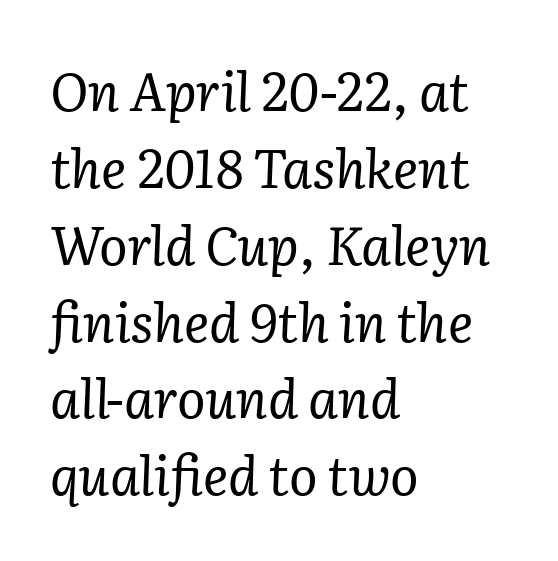
The image shows 53 px regular-weight serif type, italic (leaning right); set left-aligned, normal line spacing (1.45x), normal letter spacing, not underlined; low stroke contrast and a medium x-height.
